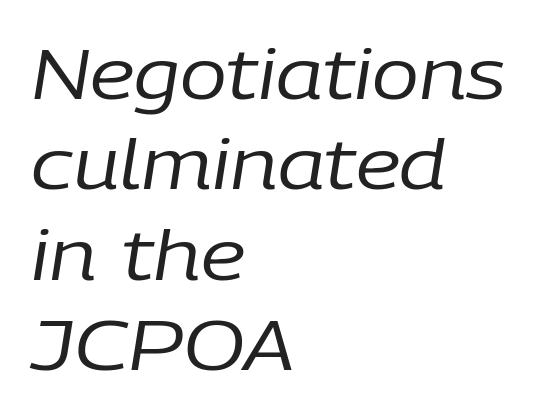
{"italic": "yes", "lean": "right", "slant_degrees": 9, "bold": "no", "weight": "regular", "width": "normal", "stroke_contrast": "low", "x_height": "medium", "monospaced": "no", "underline": "no", "align": "left", "line_spacing": "normal", "line_spacing_ratio": 1.29, "letter_spacing": "normal", "letter_spacing_em": 0.0, "glyph_px": 70}
